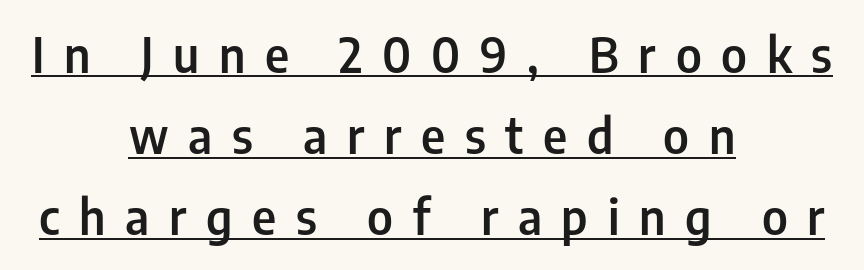
{"serif": "no", "italic": "no", "bold": "semi", "weight": "semibold", "width": "condensed", "stroke_contrast": "low", "x_height": "medium", "monospaced": "no", "underline": "yes", "align": "center", "line_spacing": "normal", "line_spacing_ratio": 1.69, "letter_spacing": "wide", "letter_spacing_em": 0.41, "glyph_px": 48}
